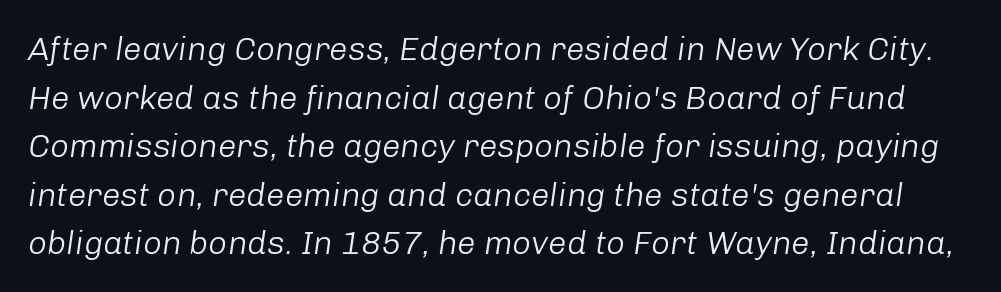
Q: Is the text bold? A: No.
Q: Is the text italic (slanted)? A: Yes, it leans right by about 8 degrees.
Q: Is the text underlined? A: No.
Q: Is the spacing between letters normal or unusually wide? A: Normal.
Q: Is the spacing between lines tight, normal or loose? A: Normal.
Q: Width (condensed, normal, or wide)? A: Normal.
Q: Stroke contrast? A: Low.
Q: x-height? A: Medium.
Q: Monospaced? A: No.
